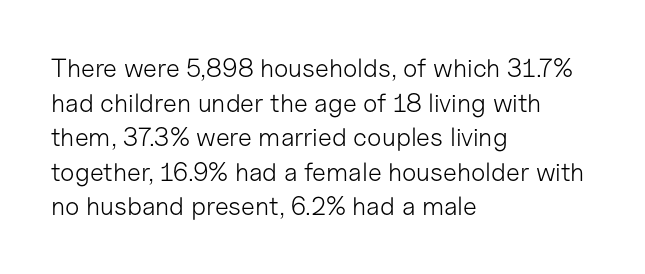
Q: Is the text bold? A: No.
Q: Is the text italic (slanted)? A: No, it is upright.
Q: Is the text underlined? A: No.
Q: How is the paragraph aligned? A: Left-aligned.
Q: Is the spacing between letters normal or unusually wide? A: Normal.
Q: Is the spacing between lines tight, normal or loose? A: Normal.
